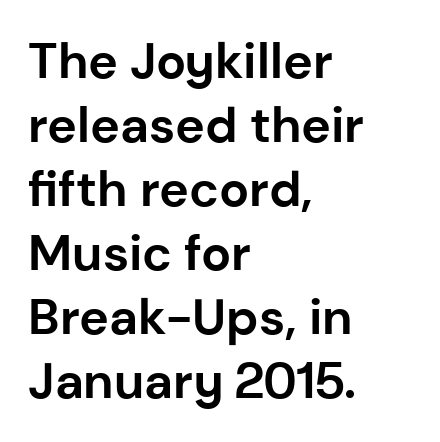
Q: Is the text bold? A: Yes.
Q: Is the text italic (slanted)? A: No, it is upright.
Q: Is the typeface a serif or a sans-serif typeface? A: Sans-serif.
Q: Is the text underlined? A: No.
Q: How is the paragraph aligned? A: Left-aligned.
Q: Is the spacing between letters normal or unusually wide? A: Normal.
Q: Is the spacing between lines tight, normal or loose? A: Normal.
Q: Width (condensed, normal, or wide)? A: Normal.
Q: Stroke contrast? A: Low.
Q: x-height? A: Medium.
Q: Monospaced? A: No.
